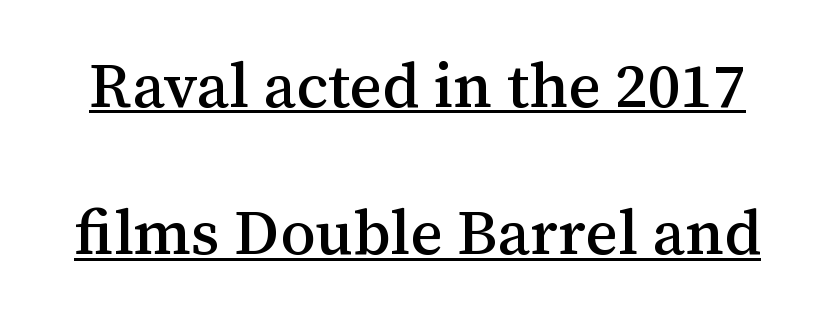
The image shows 63 px serif type, upright; set loose line spacing (2.34x), normal letter spacing, underlined; medium stroke contrast and a medium x-height.
